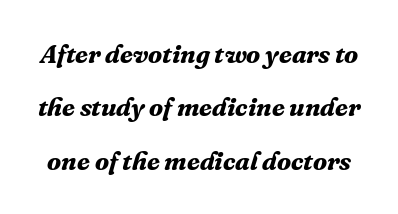
The glyphs are unaccompanied by any horizontal stroke below them. The horizontal fit of the characters is conventional and even. Notice how thick the strokes are: this is what a full bold looks like. Whoever set this chose breathing room over compactness in the vertical rhythm. When letters slant like this, we call the style italic.
